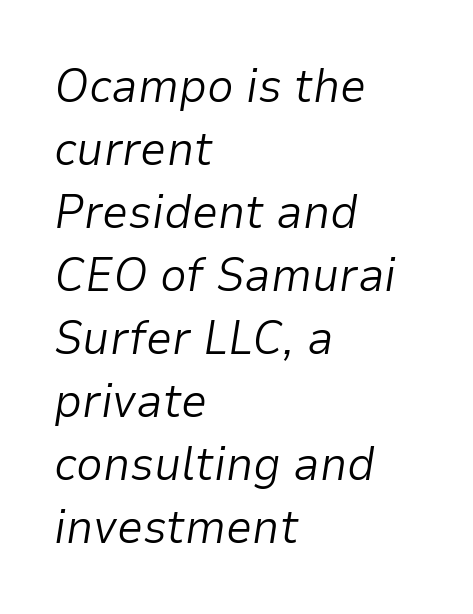
Students, observe: this is what conventionally led text looks like. Unbolded letterforms with no extra heft. Beneath every word, the page is bare. Characters follow at the spacing the type designer built in. Is this a fixed-width face? No — the glyphs have proportional, varying widths.
